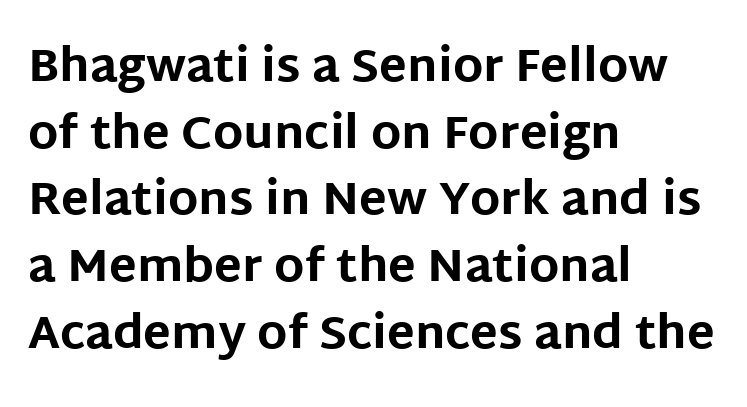
{"serif": "no", "italic": "no", "bold": "yes", "weight": "bold", "width": "normal", "stroke_contrast": "low", "x_height": "large", "monospaced": "no", "underline": "no", "align": "left", "line_spacing": "normal", "line_spacing_ratio": 1.45, "letter_spacing": "normal", "letter_spacing_em": 0.0, "glyph_px": 46}
